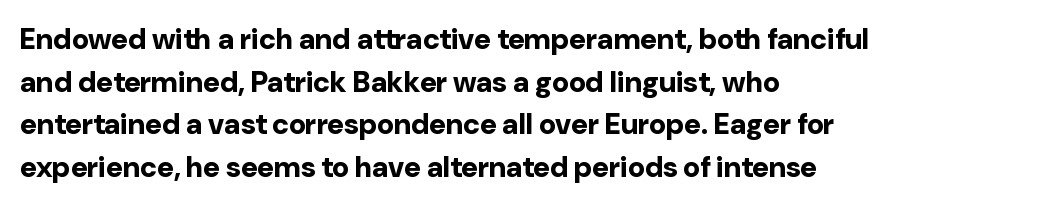
Spacing verdict: proportional, widths tailored to each character. Check where the strokes stop: nothing finishes them off — pure sans. Which margin do the lines hug? The left one — the right edge is uneven. The face used here has the dense, thick strokes of a bold.
